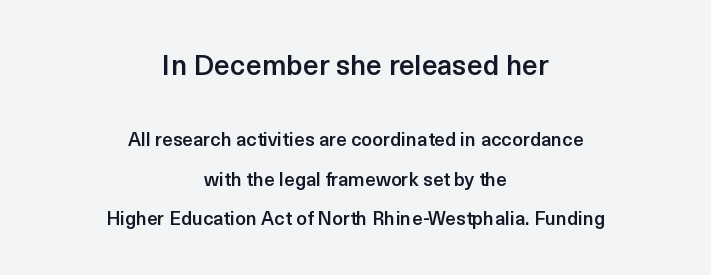
Ascenders rise straight up at ninety degrees. The leading is generous, giving the passage an open texture. Stroke terminals: plain, sans-serif. The rendering shrinks the type as you move from the upper chunk to the lower. The letters advance in unequal steps, a hallmark of proportional type. Caption: semibold face, moderately heavy strokes.
